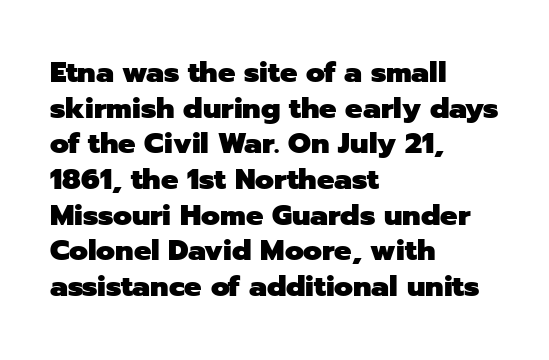
Q: Is the text bold? A: Yes.
Q: Is the text italic (slanted)? A: No, it is upright.
Q: Is the typeface a serif or a sans-serif typeface? A: Sans-serif.
Q: Is the text underlined? A: No.
Q: How is the paragraph aligned? A: Left-aligned.
Q: Is the spacing between letters normal or unusually wide? A: Normal.
Q: Width (condensed, normal, or wide)? A: Normal.
Q: Stroke contrast? A: Low.
Q: x-height? A: Medium.
Q: Monospaced? A: No.
